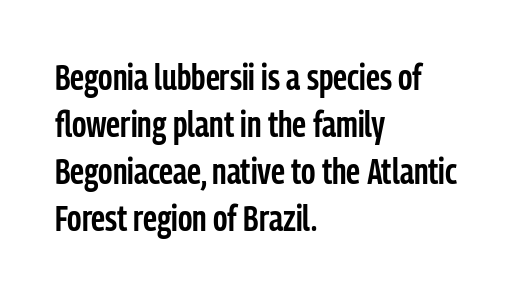
Is this a fixed-width face? No — the glyphs have proportional, varying widths. Caption: semibold face, moderately heavy strokes. Letter spacing: default. This rendering employs a face without finishing strokes, i.e., a sans-serif. Horizontally, the lines are justified to the leading edge only. Reading down the column, the eye jumps a familiar distance to each next line.
